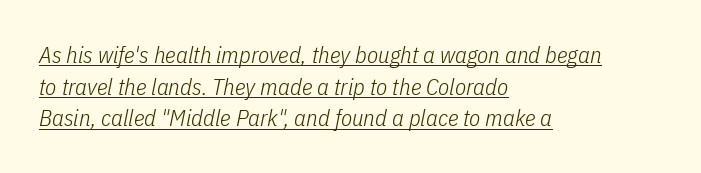
Q: Is the text bold? A: No.
Q: Is the text italic (slanted)? A: Yes, it leans right by about 11 degrees.
Q: Is the text underlined? A: Yes.
Q: How is the paragraph aligned? A: Left-aligned.
Q: Is the spacing between letters normal or unusually wide? A: Normal.
Q: Is the spacing between lines tight, normal or loose? A: Normal.
